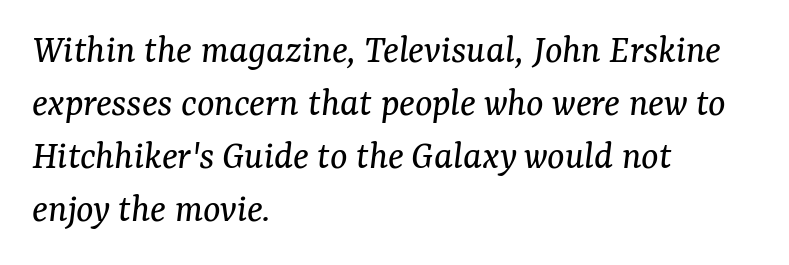
{"serif": "yes", "italic": "yes", "lean": "right", "slant_degrees": 7, "bold": "no", "weight": "regular", "width": "normal", "stroke_contrast": "medium", "x_height": "medium", "monospaced": "no", "underline": "no", "align": "left", "line_spacing": "normal", "line_spacing_ratio": 1.29, "letter_spacing": "normal", "letter_spacing_em": 0.0, "glyph_px": 41}
